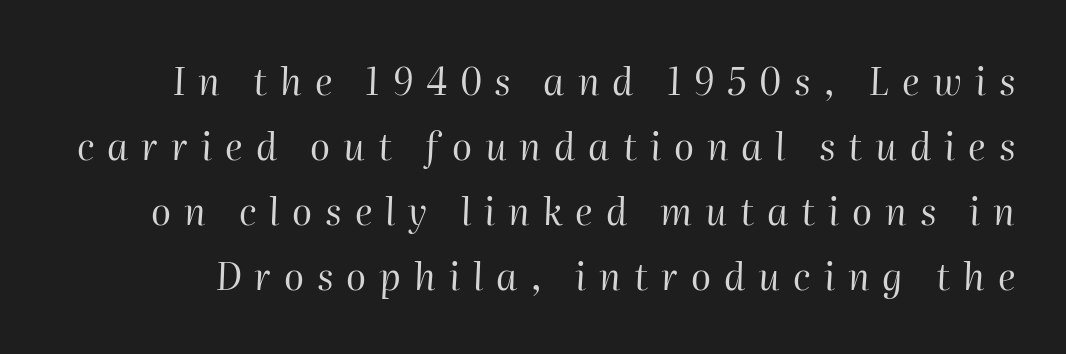
The rendering applies a slant to the glyphs. Weight: in the light-to-regular range. The letters advance in unequal steps, a hallmark of proportional type. Honestly, the letter spacing is so wide it's the main thing you notice.
